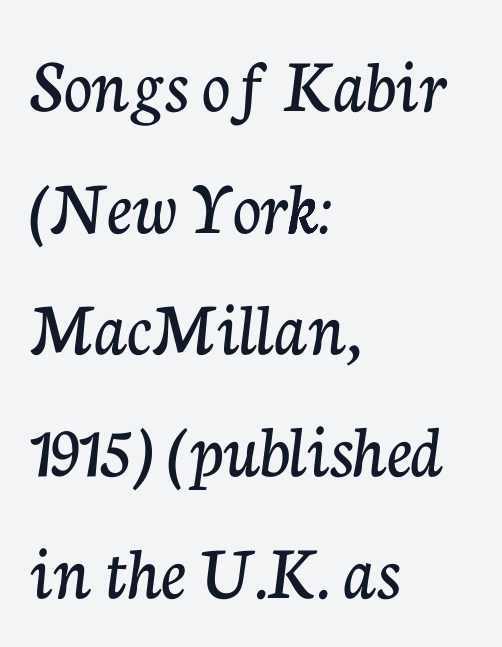
The image shows 78 px serif type; set left-aligned, normal line spacing (1.56x), normal letter spacing, not underlined; low stroke contrast and a medium x-height.
